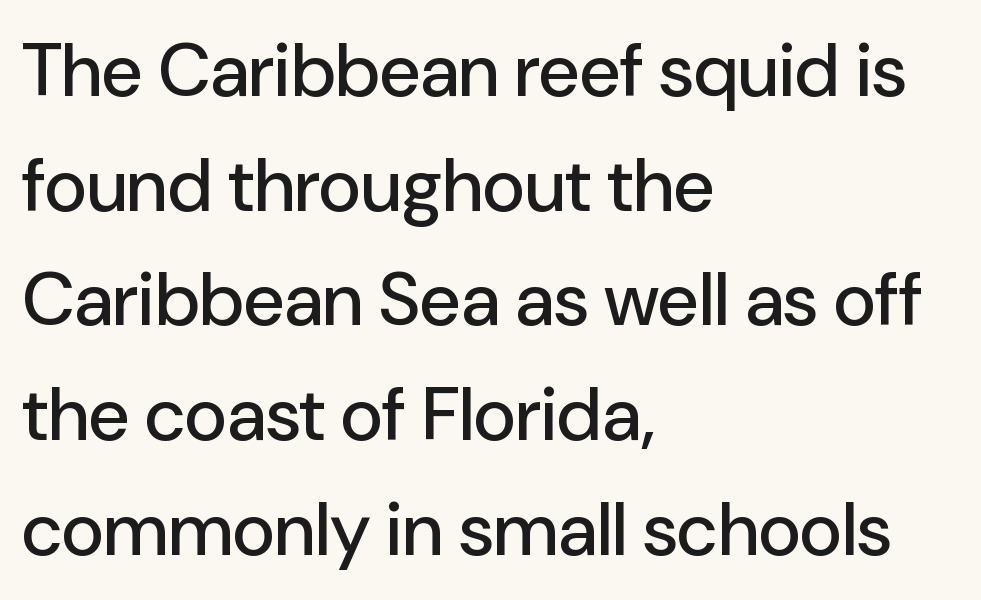
{"serif": "no", "italic": "no", "width": "normal", "stroke_contrast": "low", "x_height": "medium", "monospaced": "no", "underline": "no", "align": "left", "line_spacing": "normal", "line_spacing_ratio": 1.55, "letter_spacing": "normal", "letter_spacing_em": 0.0, "glyph_px": 74}
